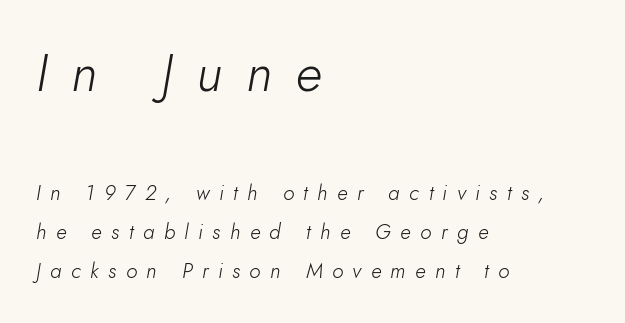
{"italic": "yes", "lean": "right", "slant_degrees": 10, "bold": "no", "weight": "light", "width": "normal", "stroke_contrast": "low", "x_height": "small", "monospaced": "no", "underline": "no", "align": "left", "line_spacing_ratio": 1.87, "letter_spacing": "wide", "letter_spacing_em": 0.45, "larger_block": "first", "size_ratio": 2.52, "glyph_px": 53}
